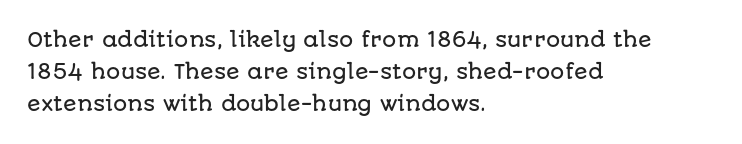
The image shows 20 px text type, upright; set left-aligned, normal line spacing (1.59x), normal letter spacing, not underlined.
